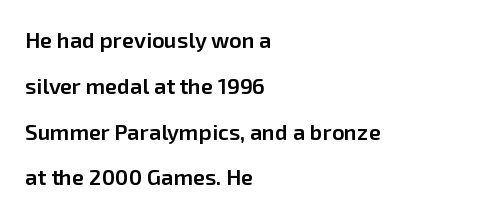
Q: Is the text bold? A: Semi-bold.
Q: Is the text italic (slanted)? A: No, it is upright.
Q: Is the text underlined? A: No.
Q: How is the paragraph aligned? A: Left-aligned.
Q: Is the spacing between letters normal or unusually wide? A: Normal.
Q: Is the spacing between lines tight, normal or loose? A: Loose.
